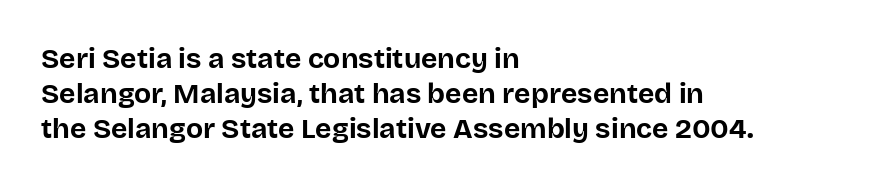
The image shows 28 px bold sans-serif type, upright; set left-aligned, normal line spacing (1.25x), normal letter spacing, not underlined; low stroke contrast and a large x-height.
